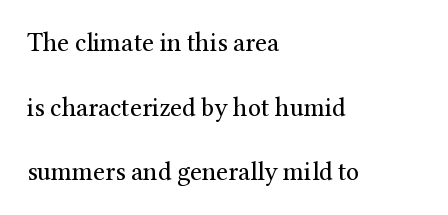
{"italic": "no", "bold": "no", "underline": "no", "align": "left", "line_spacing": "loose", "line_spacing_ratio": 2.49, "letter_spacing": "normal", "letter_spacing_em": 0.0, "glyph_px": 26}
